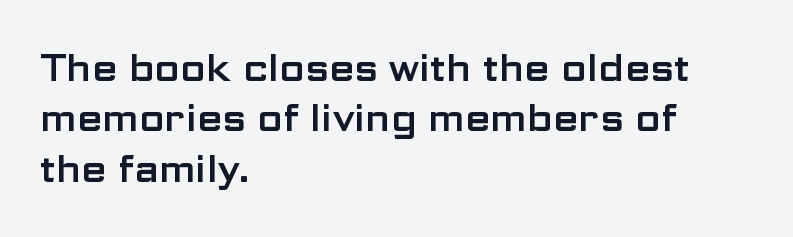
Q: Is the text italic (slanted)? A: No, it is upright.
Q: Is the typeface a serif or a sans-serif typeface? A: Sans-serif.
Q: Is the text underlined? A: No.
Q: How is the paragraph aligned? A: Left-aligned.
Q: Is the spacing between letters normal or unusually wide? A: Normal.
Q: Is the spacing between lines tight, normal or loose? A: Normal.
Q: Width (condensed, normal, or wide)? A: Wide.
Q: Stroke contrast? A: Low.
Q: x-height? A: Medium.
Q: Monospaced? A: No.
